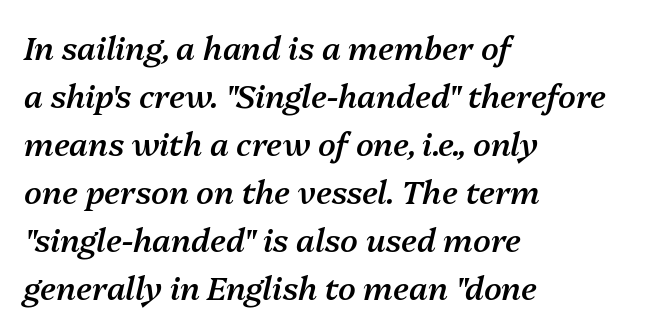
Q: Is the text bold? A: Semi-bold.
Q: Is the text italic (slanted)? A: Yes, it leans right by about 13 degrees.
Q: Is the text underlined? A: No.
Q: How is the paragraph aligned? A: Left-aligned.
Q: Is the spacing between letters normal or unusually wide? A: Normal.
Q: Is the spacing between lines tight, normal or loose? A: Normal.
Q: Width (condensed, normal, or wide)? A: Normal.
Q: Stroke contrast? A: Medium.
Q: x-height? A: Medium.
Q: Monospaced? A: No.
